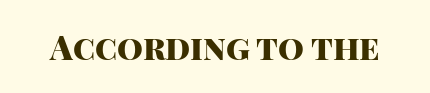
Q: Is the text bold? A: Yes.
Q: Is the text italic (slanted)? A: No, it is upright.
Q: Is the typeface a serif or a sans-serif typeface? A: Sans-serif.
Q: Is the text underlined? A: No.
Q: Is the spacing between letters normal or unusually wide? A: Normal.
Q: Width (condensed, normal, or wide)? A: Normal.
Q: Stroke contrast? A: High.
Q: x-height? A: Large.
Q: Monospaced? A: No.
